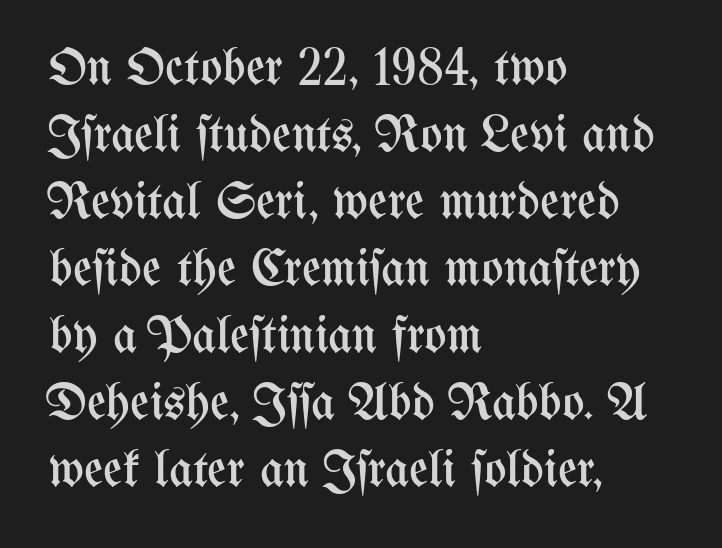
{"italic": "no", "bold": "no", "weight": "regular", "width": "condensed", "stroke_contrast": "medium", "x_height": "medium", "monospaced": "no", "underline": "no", "align": "left", "line_spacing": "normal", "line_spacing_ratio": 1.29, "letter_spacing": "normal", "letter_spacing_em": 0.0, "glyph_px": 52}
